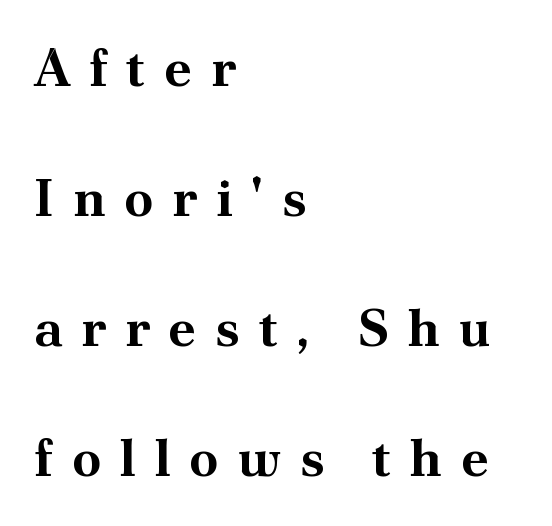
Spacing verdict: proportional, widths tailored to each character. The string is rendered with underlining switched off. The axis of the letterforms is exactly vertical. Typographic density is high because the face is bold. Reading down the block, your eye returns to a fixed left position each line.
